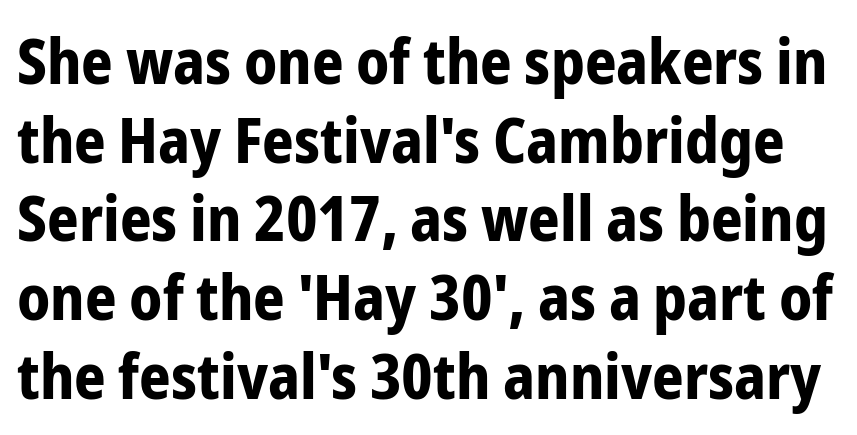
No feet cap the strokes, marking this as sans-serif type. The rendering uses a bold face; every stroke is thick and dark. The space directly below the letters is spotless. Every stem runs plumb, perpendicular to the baseline. Do the characters align in a grid? No, the font is proportional. Notice how descenders clear the ascenders below comfortably — that's standard leading.
